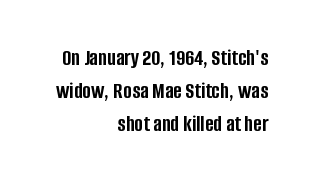
Is there any slant? The stems are plumb. Rows of type keep a routine distance in the vertical direction. Spacing between characters is what you'd get straight out of the box. On the weight axis this lands at bold, roughly 700.
